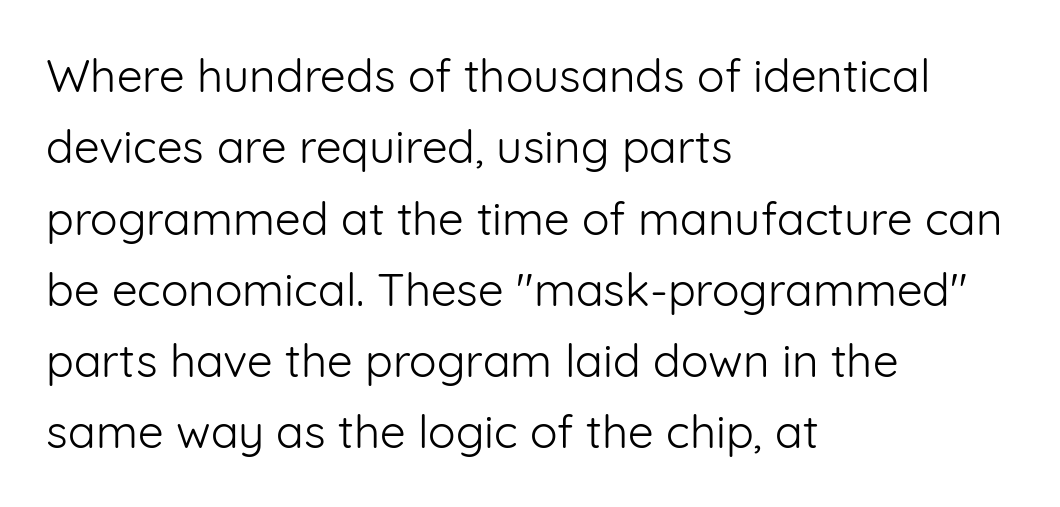
Standard letterfit; no display-style spreading of the glyphs. A classic flush-left, rag-right setting is used for this passage. A quiet, ordinary-to-light weight characterises the typeface. If you measured baseline to baseline, you'd find a middling distance. The type family on display is of the sans-serif kind. Italic? Not at all — the glyphs are vertical.
